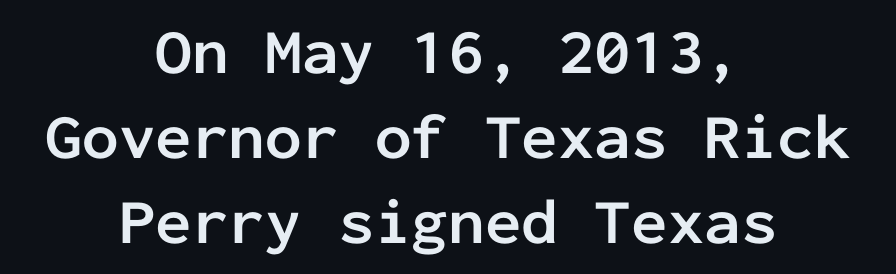
{"serif": "no", "italic": "no", "bold": "yes", "weight": "semibold", "width": "normal", "stroke_contrast": "low", "x_height": "medium", "monospaced": "yes", "underline": "no", "align": "center", "line_spacing": "normal", "line_spacing_ratio": 1.31, "letter_spacing": "normal", "letter_spacing_em": 0.0, "glyph_px": 65}
